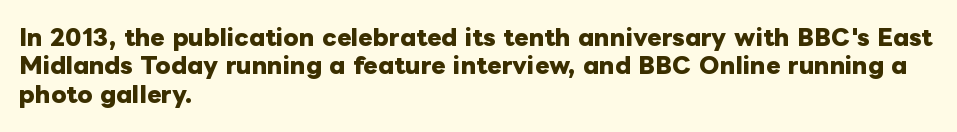
The image shows 22 px bold type, upright; set left-aligned, normal line spacing (1.29x), normal letter spacing, not underlined.
